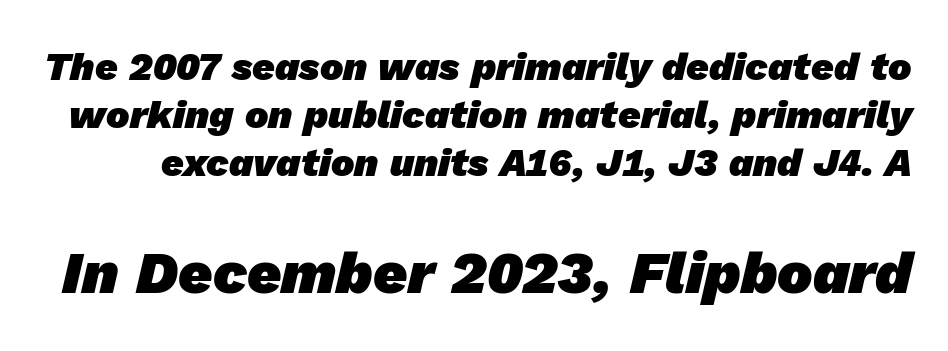
The image shows 59 px heavy sans-serif type; set line spacing 1.23x, normal letter spacing, not underlined; the second (bottom) block is 1.51x larger; low stroke contrast and a medium x-height.
